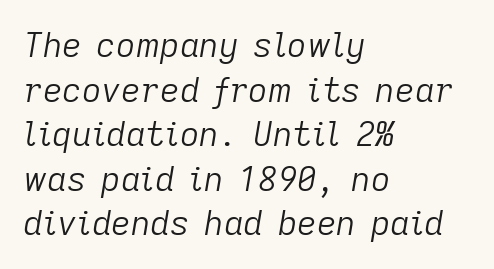
Q: Is the text bold? A: No.
Q: Is the text italic (slanted)? A: Yes, it leans right by about 9 degrees.
Q: Is the text underlined? A: No.
Q: How is the paragraph aligned? A: Left-aligned.
Q: Is the spacing between letters normal or unusually wide? A: Normal.
Q: Is the spacing between lines tight, normal or loose? A: Normal.
Q: Width (condensed, normal, or wide)? A: Normal.
Q: Stroke contrast? A: Low.
Q: x-height? A: Medium.
Q: Monospaced? A: No.
